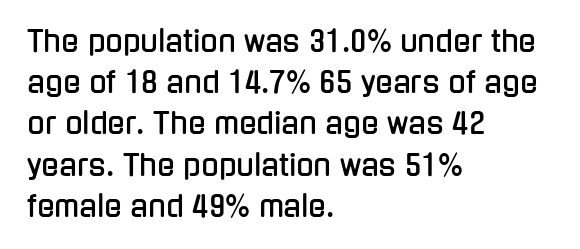
The image shows 29 px condensed sans-serif type, upright; set left-aligned, normal line spacing (1.42x), normal letter spacing, not underlined; low stroke contrast and a medium x-height.
